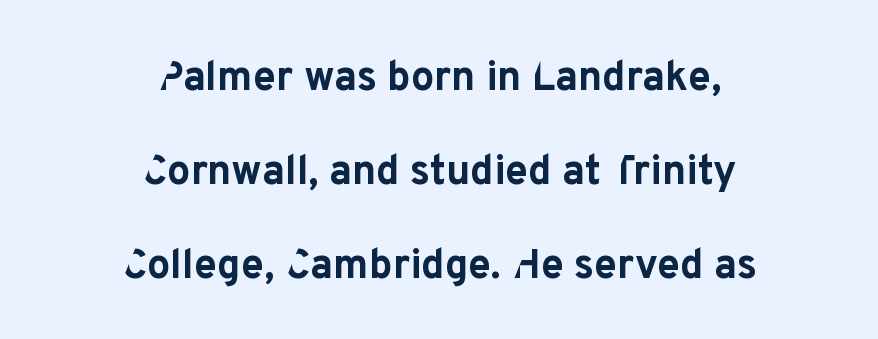
Q: Is the text bold? A: Yes.
Q: Is the text italic (slanted)? A: No, it is upright.
Q: Is the typeface a serif or a sans-serif typeface? A: Sans-serif.
Q: Is the text underlined? A: No.
Q: How is the paragraph aligned? A: Centered.
Q: Is the spacing between letters normal or unusually wide? A: Normal.
Q: Is the spacing between lines tight, normal or loose? A: Loose.
Q: Width (condensed, normal, or wide)? A: Normal.
Q: Stroke contrast? A: Low.
Q: x-height? A: Medium.
Q: Monospaced? A: No.
